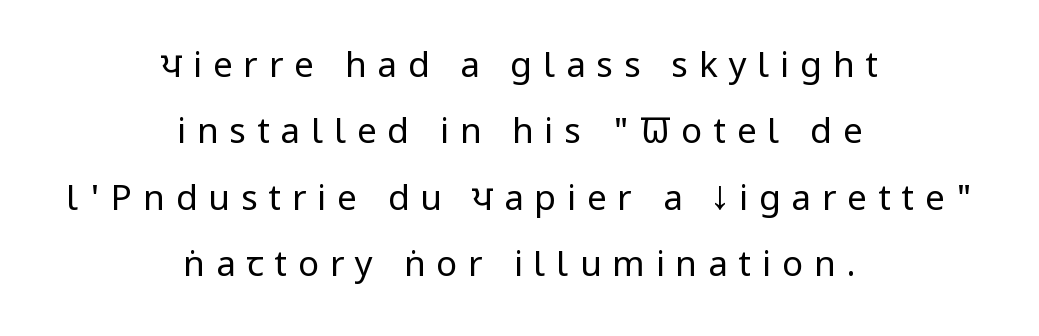
Q: Is the text bold? A: No.
Q: Is the text italic (slanted)? A: No, it is upright.
Q: Is the typeface a serif or a sans-serif typeface? A: Sans-serif.
Q: Is the text underlined? A: No.
Q: How is the paragraph aligned? A: Centered.
Q: Is the spacing between letters normal or unusually wide? A: Unusually wide.
Q: Is the spacing between lines tight, normal or loose? A: Loose.
Q: Width (condensed, normal, or wide)? A: Condensed.
Q: Stroke contrast? A: Low.
Q: x-height? A: Large.
Q: Monospaced? A: No.
